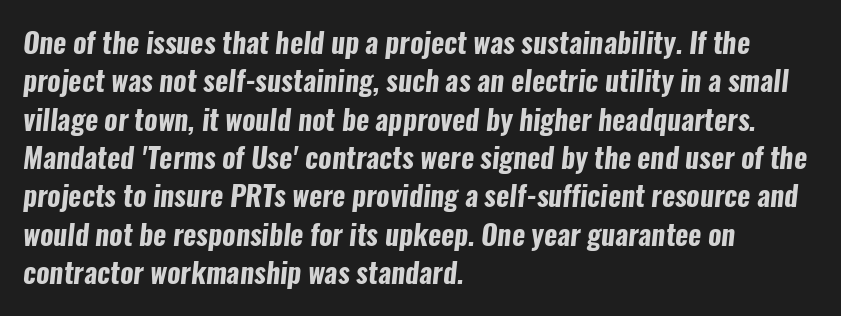
Q: Is the text bold? A: Yes.
Q: Is the typeface a serif or a sans-serif typeface? A: Sans-serif.
Q: Is the text underlined? A: No.
Q: How is the paragraph aligned? A: Left-aligned.
Q: Is the spacing between letters normal or unusually wide? A: Normal.
Q: Is the spacing between lines tight, normal or loose? A: Normal.
Q: Width (condensed, normal, or wide)? A: Condensed.
Q: Stroke contrast? A: Low.
Q: x-height? A: Medium.
Q: Monospaced? A: No.
